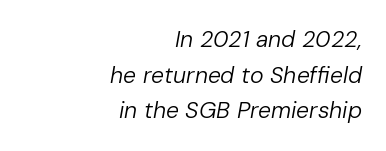
The image shows 23 px text type, italic (leaning right); set right-aligned, normal line spacing (1.55x), normal letter spacing, not underlined.
